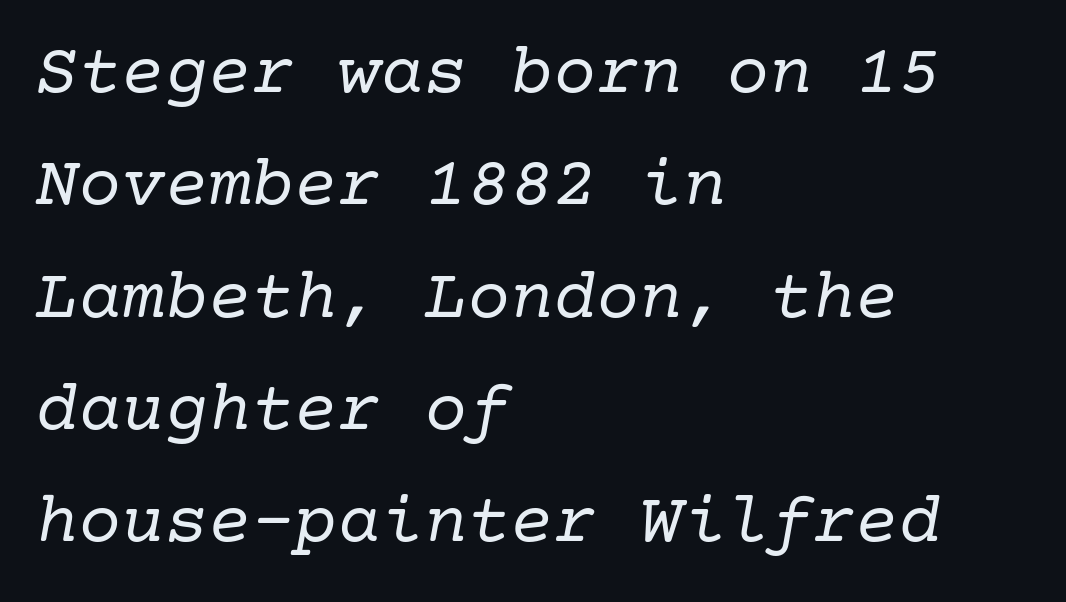
Q: Is the text bold? A: No.
Q: Is the text italic (slanted)? A: Yes, it leans right by about 10 degrees.
Q: Is the typeface a serif or a sans-serif typeface? A: Serif.
Q: Is the text underlined? A: No.
Q: How is the paragraph aligned? A: Left-aligned.
Q: Is the spacing between letters normal or unusually wide? A: Normal.
Q: Is the spacing between lines tight, normal or loose? A: Normal.
Q: Width (condensed, normal, or wide)? A: Normal.
Q: Stroke contrast? A: Low.
Q: x-height? A: Medium.
